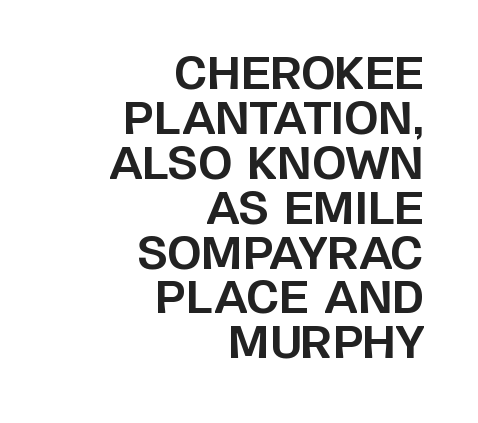
{"serif": "no", "italic": "no", "bold": "yes", "weight": "bold", "width": "normal", "stroke_contrast": "low", "x_height": "large", "monospaced": "no", "underline": "no", "align": "right", "line_spacing": "tight", "line_spacing_ratio": 1.02, "letter_spacing": "normal", "letter_spacing_em": 0.0, "glyph_px": 44}
